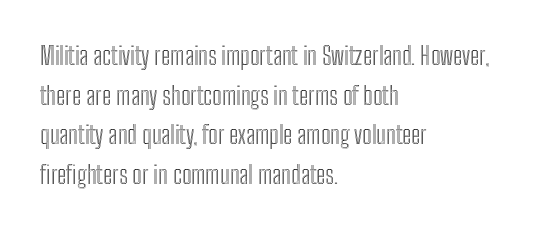
The image shows 25 px text type, upright; set left-aligned, normal line spacing (1.59x), normal letter spacing, not underlined.
